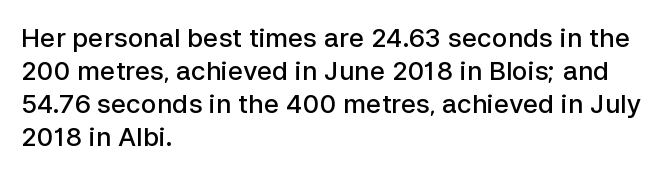
{"italic": "no", "bold": "semi", "underline": "no", "align": "left", "line_spacing": "normal", "line_spacing_ratio": 1.27, "letter_spacing": "normal", "letter_spacing_em": 0.0, "glyph_px": 26}
